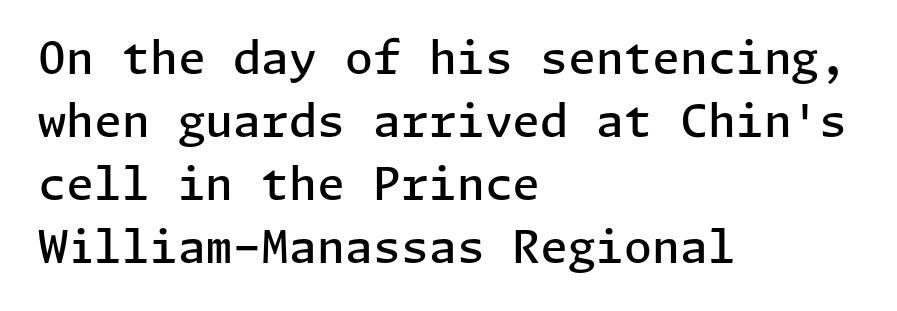
The image shows 45 px semibold sans-serif type, upright; set left-aligned, normal line spacing (1.4x), normal letter spacing, not underlined; low stroke contrast and a medium x-height.
